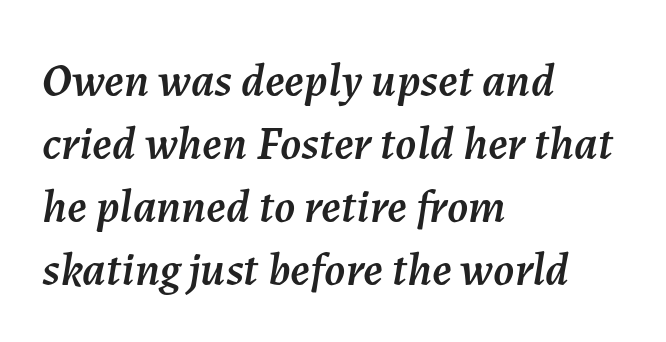
Leading: standard. Letter spacing: default. There's an unmistakable incline to the writing here. A clean baseline with only descenders dipping below it. If you drew a ruler down the left edge, every line would touch it.
